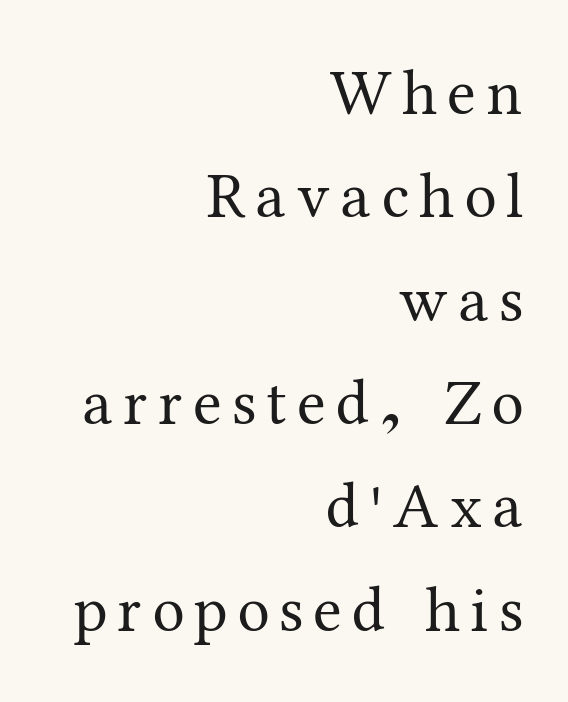
Q: Is the text bold? A: No.
Q: Is the text italic (slanted)? A: No, it is upright.
Q: Is the typeface a serif or a sans-serif typeface? A: Serif.
Q: Is the text underlined? A: No.
Q: How is the paragraph aligned? A: Right-aligned.
Q: Is the spacing between lines tight, normal or loose? A: Normal.
Q: Width (condensed, normal, or wide)? A: Normal.
Q: Stroke contrast? A: Medium.
Q: x-height? A: Medium.
Q: Monospaced? A: No.
